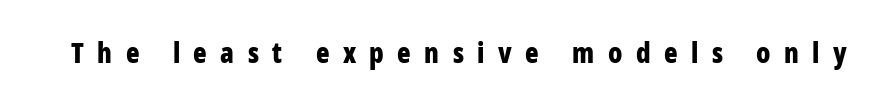
The image shows 28 px bold, condensed sans-serif type, upright; set unusually wide letter spacing (+0.48 em), not underlined; low stroke contrast and a large x-height.
